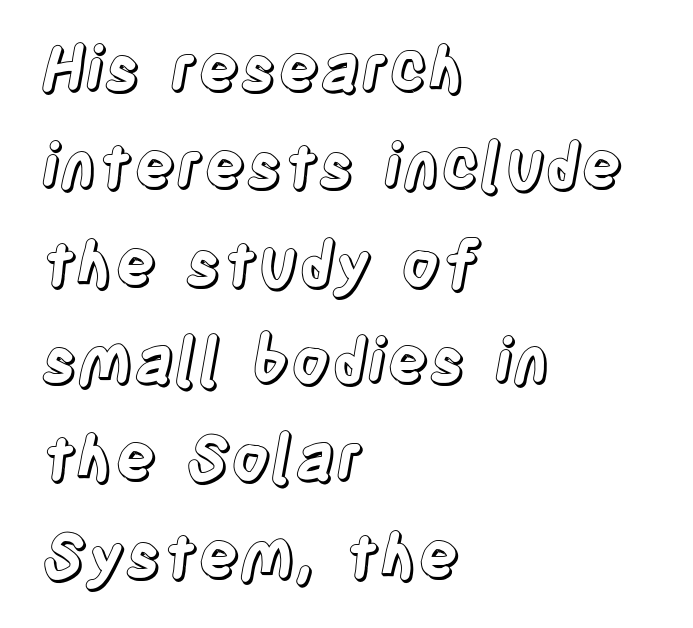
Q: Is the text italic (slanted)? A: Yes.
Q: Is the text underlined? A: No.
Q: How is the paragraph aligned? A: Left-aligned.
Q: Is the spacing between letters normal or unusually wide? A: Normal.
Q: Is the spacing between lines tight, normal or loose? A: Normal.
Q: Width (condensed, normal, or wide)? A: Condensed.
Q: x-height? A: Large.
Q: Monospaced? A: No.
